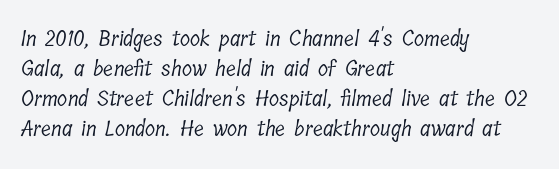
Q: Is the text bold? A: No.
Q: Is the text underlined? A: No.
Q: How is the paragraph aligned? A: Left-aligned.
Q: Is the spacing between letters normal or unusually wide? A: Normal.
Q: Is the spacing between lines tight, normal or loose? A: Normal.
